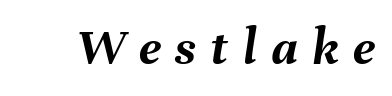
{"italic": "yes", "lean": "right", "slant_degrees": 8, "bold": "yes", "weight": "semibold", "width": "normal", "stroke_contrast": "medium", "x_height": "medium", "monospaced": "no", "underline": "no", "letter_spacing": "wide", "letter_spacing_em": 0.27, "glyph_px": 53}
